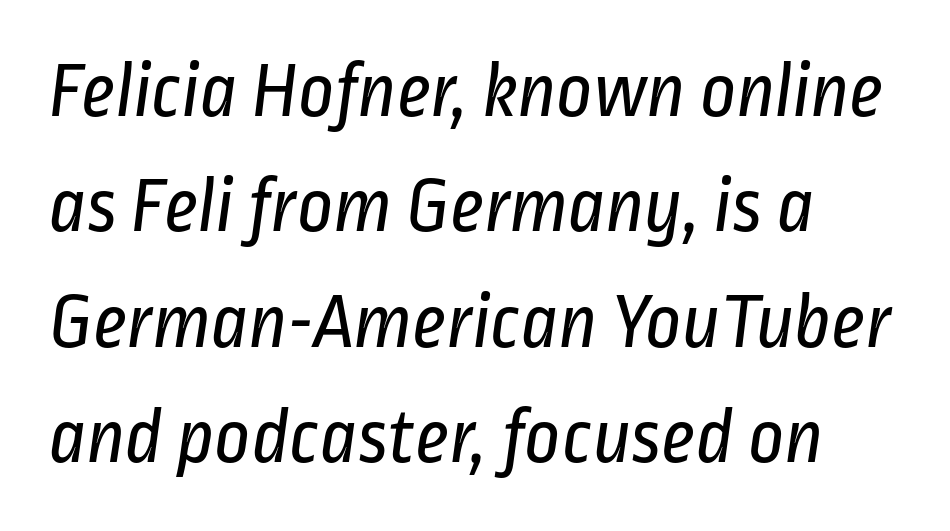
Q: Is the text bold? A: No.
Q: Is the typeface a serif or a sans-serif typeface? A: Sans-serif.
Q: Is the text underlined? A: No.
Q: How is the paragraph aligned? A: Left-aligned.
Q: Is the spacing between letters normal or unusually wide? A: Normal.
Q: Is the spacing between lines tight, normal or loose? A: Normal.
Q: Width (condensed, normal, or wide)? A: Condensed.
Q: Stroke contrast? A: Low.
Q: x-height? A: Medium.
Q: Monospaced? A: No.
